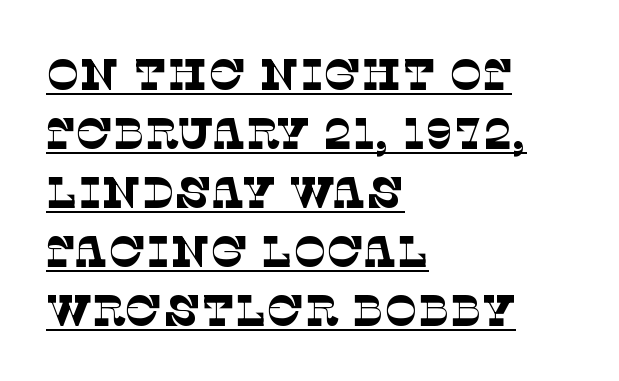
The image shows 44 px thin serif type; set left-aligned, normal line spacing (1.34x), normal letter spacing, underlined; low stroke contrast and a large x-height.
